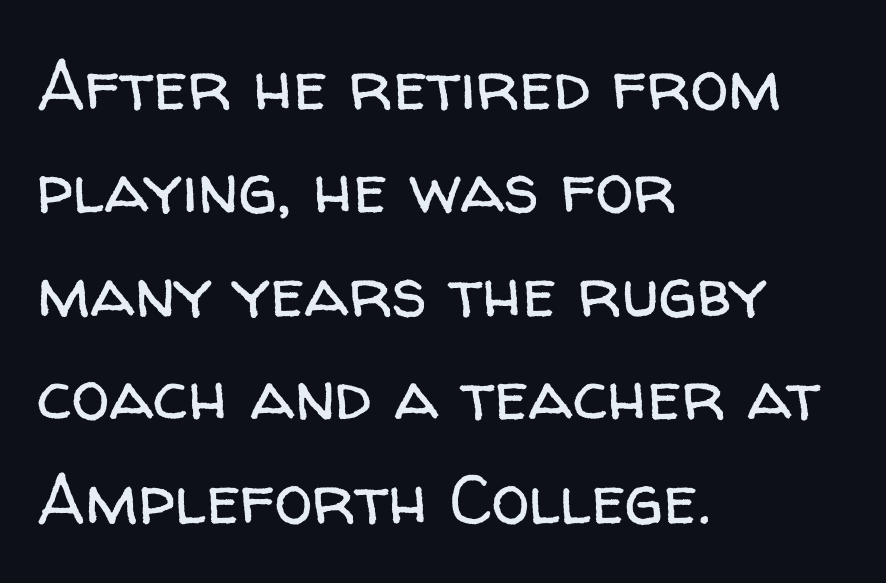
The baseline area is clear. Leading: standard. Teacher's note: observe the even left margin — that is flush-left alignment. The passage shown is typed in a proportional face where columns would drift. Words appear dense and cohesive because spacing is normal. Summary of weight: not heavy and not bold.
